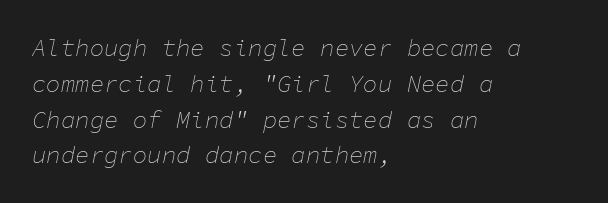
Every row of glyphs begins at an identical x-position on the left. A bare baseline throughout the passage. This rendering leaves character spacing at its baseline value. Regular leading. Stroke mass is kept to a normal reading level or below. Notice how the stems are inclined rather than vertical — that's the hallmark of italics.
